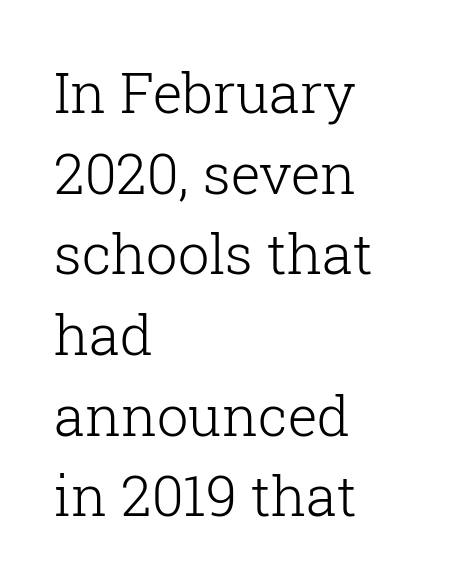
The image shows 56 px light serif type, upright; set left-aligned, normal line spacing (1.44x), normal letter spacing, not underlined; low stroke contrast and a medium x-height.
